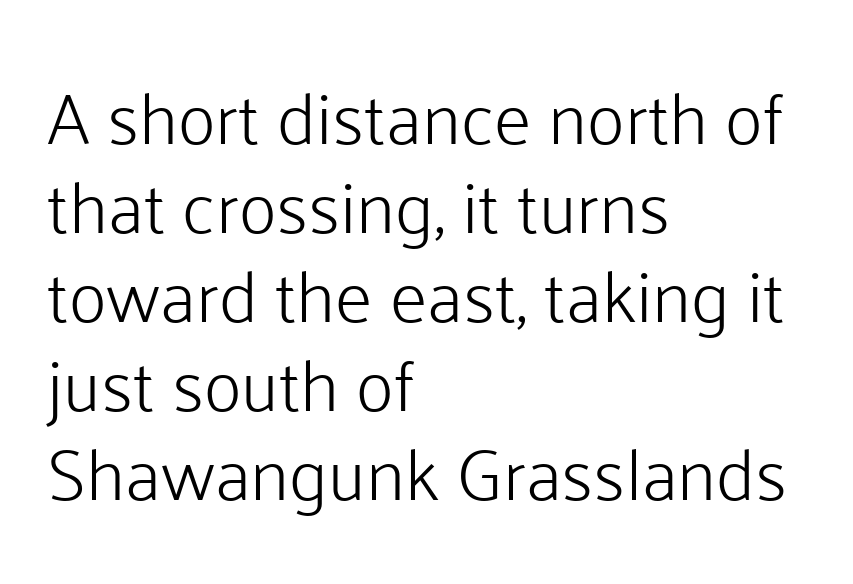
The image shows 73 px light sans-serif type, upright; set left-aligned, line spacing 1.22x, normal letter spacing, not underlined; low stroke contrast and a medium x-height.
